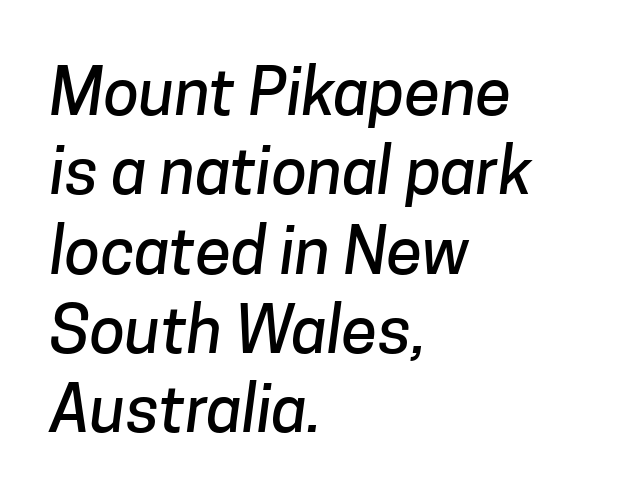
Is the block centered? No — it sits flush against the left margin. These lines are rendered in a variable-pitch font. The foot of each line stays bare and open. Examine the stroke ends and you'll find no serifs.
